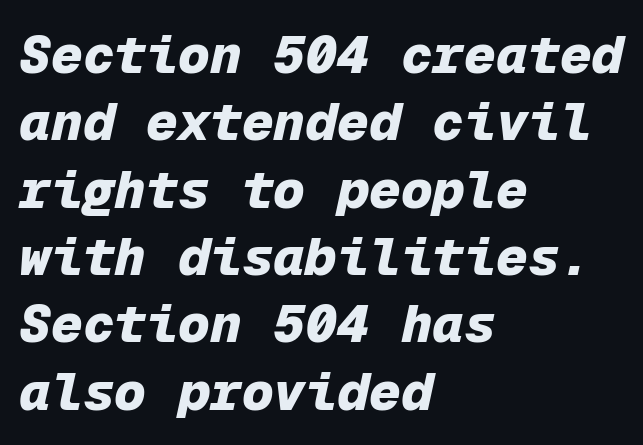
The image shows 53 px heavy type, italic (leaning right), monospaced; set left-aligned, normal line spacing (1.27x), normal letter spacing, not underlined; low stroke contrast and a medium x-height.
